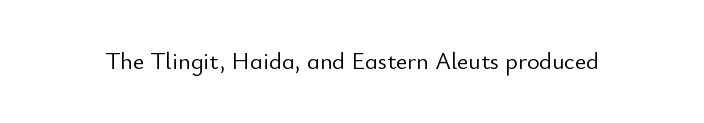
Q: Is the text bold? A: No.
Q: Is the text italic (slanted)? A: No, it is upright.
Q: Is the text underlined? A: No.
Q: Is the spacing between letters normal or unusually wide? A: Normal.
